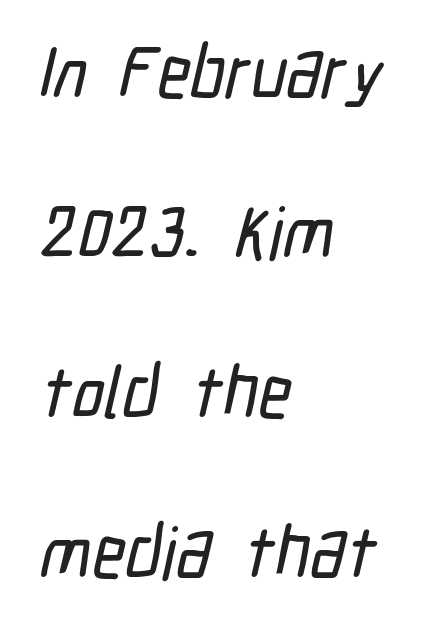
Here the designer chose a conventional face with non-uniform glyph widths. Plain, unruled lines of type. The typeface chosen for these lines omits serifs. Each line starts at the same left margin while the right side varies. Each new line begins a long way beneath the previous one.
